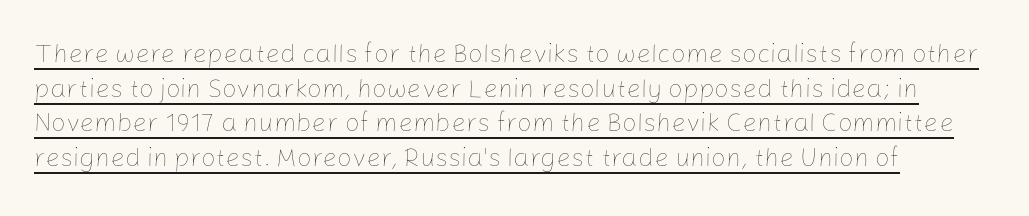
Q: Is the text bold? A: No.
Q: Is the text italic (slanted)? A: No, it is upright.
Q: Is the text underlined? A: Yes.
Q: Is the spacing between letters normal or unusually wide? A: Normal.
Q: Is the spacing between lines tight, normal or loose? A: Normal.
